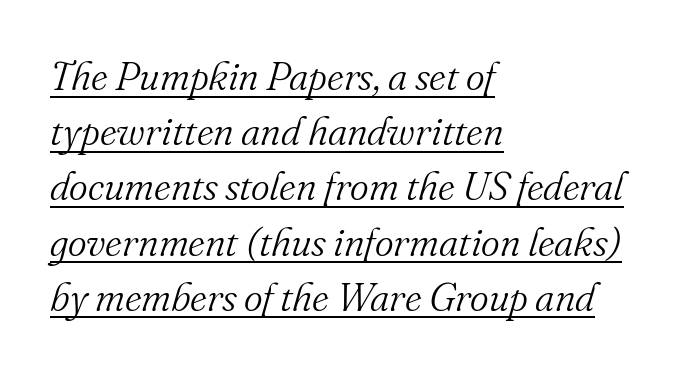
Tracking here is standard; glyphs follow each other at the usual distance. Is the block centered? No — it sits flush against the left margin. The rendering uses natural spacing where letterforms have individual widths. Reading down the column, the eye jumps a familiar distance to each next line. Compared with undecorated copy, this sample adds a rule below the words. Is this a heavy cut? Hardly; it is regular or lighter.
